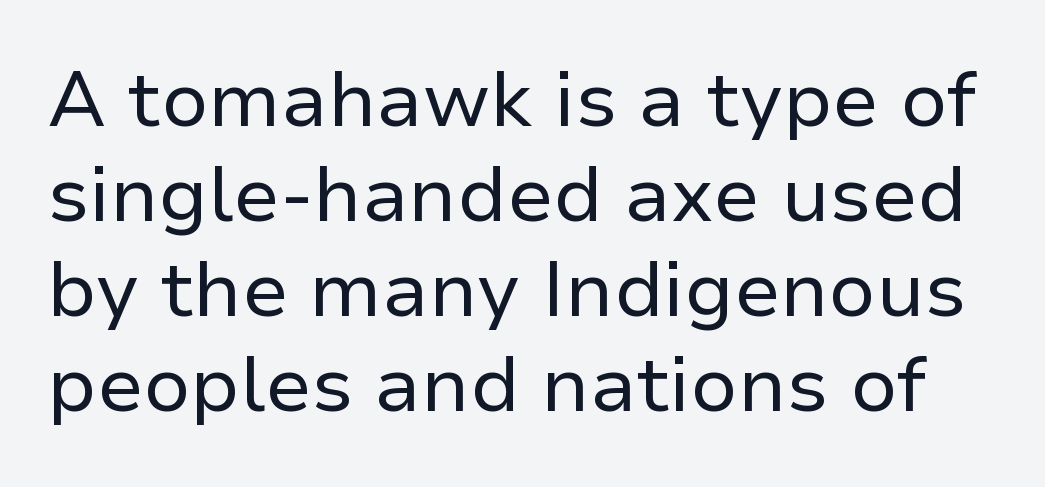
The lettering holds an erect, upright posture throughout. Spacing verdict: proportional, widths tailored to each character. Stems and bowls with no extra thickness — not bold. Classification — sans serif.
